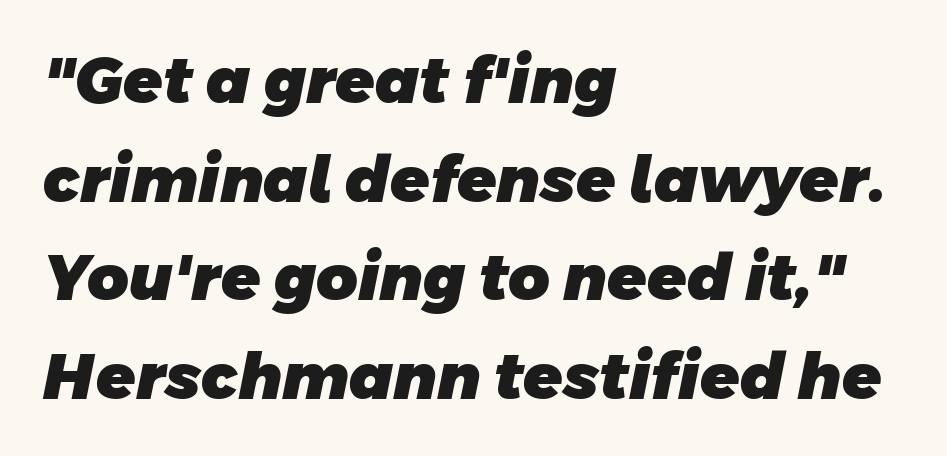
{"serif": "no", "bold": "yes", "weight": "heavy", "width": "normal", "stroke_contrast": "low", "x_height": "large", "monospaced": "no", "underline": "no", "align": "left", "line_spacing": "normal", "line_spacing_ratio": 1.54, "letter_spacing": "normal", "letter_spacing_em": 0.0, "glyph_px": 64}
